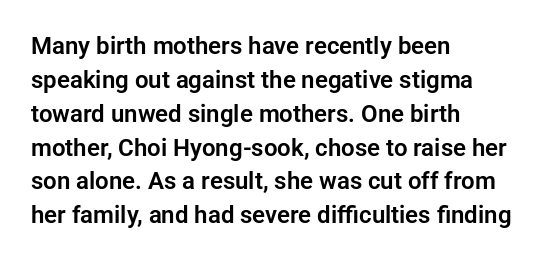
{"italic": "no", "underline": "no", "align": "left", "line_spacing": "normal", "line_spacing_ratio": 1.41, "letter_spacing": "normal", "letter_spacing_em": 0.0, "glyph_px": 24}
